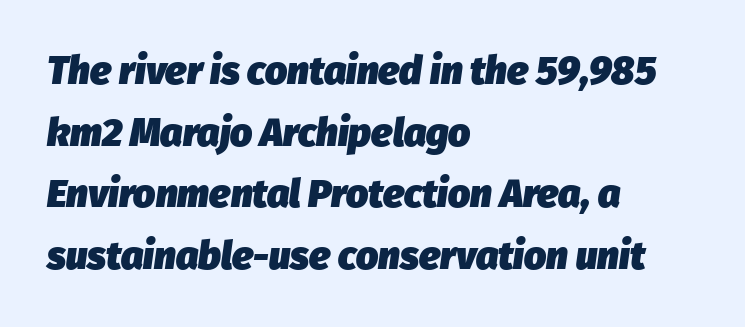
{"italic": "yes", "lean": "right", "slant_degrees": 8, "bold": "yes", "weight": "heavy", "width": "normal", "stroke_contrast": "low", "x_height": "medium", "monospaced": "no", "underline": "no", "align": "left", "line_spacing": "normal", "line_spacing_ratio": 1.58, "letter_spacing": "normal", "letter_spacing_em": 0.0, "glyph_px": 39}
